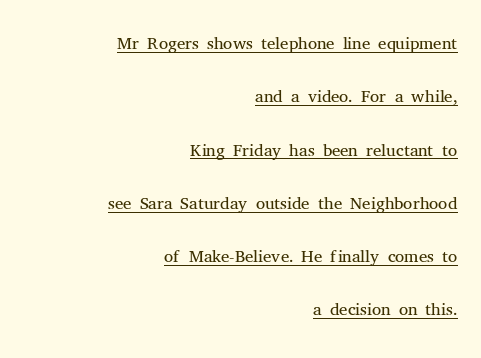
Standard letterfit; no display-style spreading of the glyphs. You can see a thin bar hugging the bottom of the glyphs. The lines are spread far apart with generous leading. Counters stay open thanks to moderate or lighter strokes. The rag falls on the left side of this text block.
